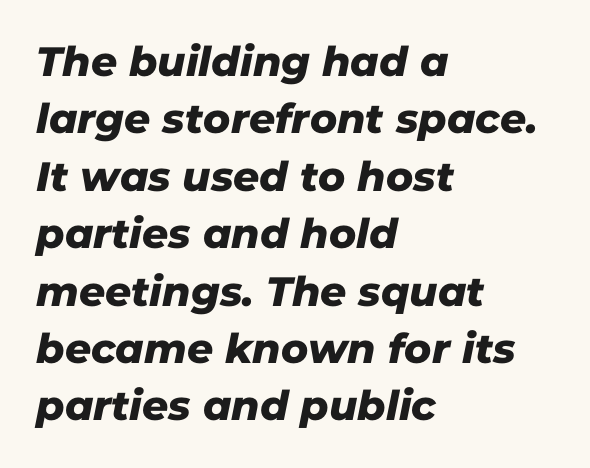
Compared with typical paragraphs, the rows here are spaced about the same. Note the varied advance widths — an 'i' is clearly narrower than an 'm'. Caption: standard tracking, unaltered. These lines are set flush left with a ragged right edge. The letters carry no serifs — their stems end cleanly without finishing strokes. Descenders are the only things crossing below the line.
